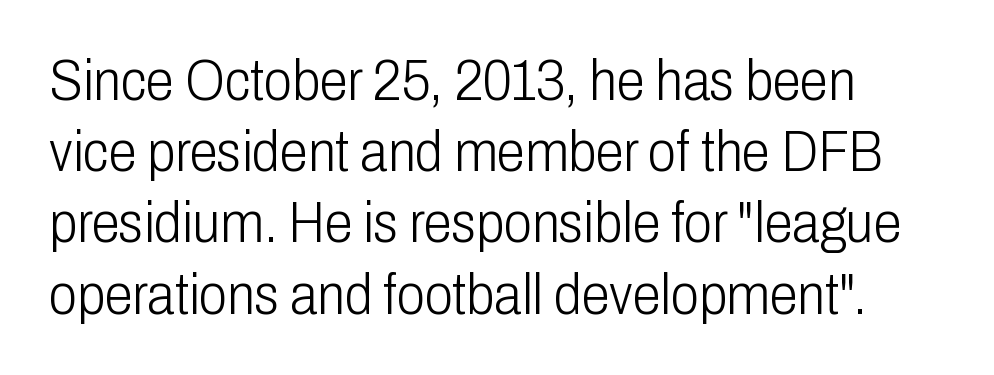
Q: Is the text bold? A: No.
Q: Is the text italic (slanted)? A: No, it is upright.
Q: Is the typeface a serif or a sans-serif typeface? A: Sans-serif.
Q: Is the text underlined? A: No.
Q: How is the paragraph aligned? A: Left-aligned.
Q: Is the spacing between letters normal or unusually wide? A: Normal.
Q: Is the spacing between lines tight, normal or loose? A: Normal.
Q: Width (condensed, normal, or wide)? A: Condensed.
Q: Stroke contrast? A: Low.
Q: x-height? A: Medium.
Q: Monospaced? A: No.
